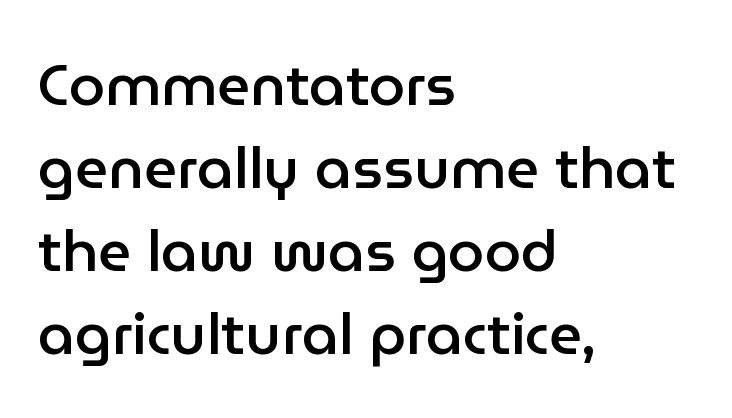
If you drew a ruler down the left edge, every line would touch it. The rendering uses natural spacing where letterforms have individual widths. The passage shown is not underscored anywhere. Regular leading. A typesetter would label this face a sans. Quick note: not italic, upright.
